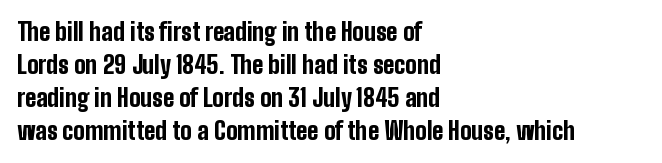
The image shows 24 px bold type, upright; set left-aligned, normal line spacing (1.37x), normal letter spacing, not underlined.
